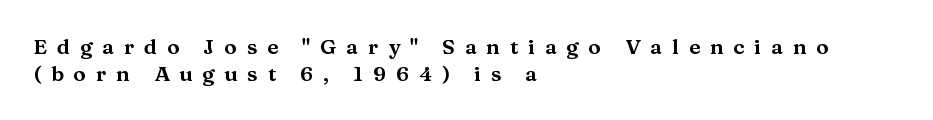
Is there any slant? The stems are plumb. Glyph-to-glyph distance is far greater than everyday printed text. Horizontal bands of white between lines are of average thickness. Short and long lines alike share a common starting point at left. Honestly, there is no underline to notice here at all.
